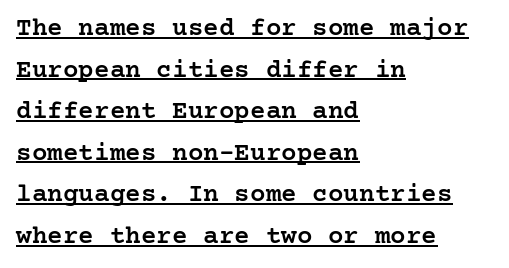
Q: Is the text bold? A: Semi-bold.
Q: Is the text italic (slanted)? A: No, it is upright.
Q: Is the text underlined? A: Yes.
Q: How is the paragraph aligned? A: Left-aligned.
Q: Is the spacing between letters normal or unusually wide? A: Normal.
Q: Is the spacing between lines tight, normal or loose? A: Normal.
